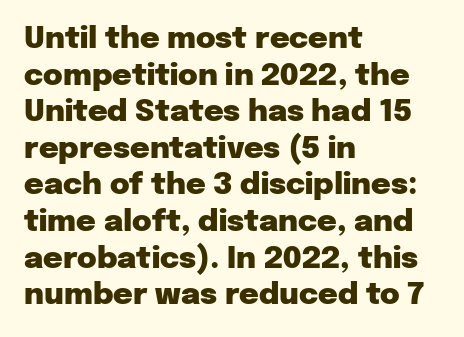
The image shows 30 px heavy sans-serif type, upright; set left-aligned, line spacing 1.22x, normal letter spacing, not underlined; low stroke contrast and a medium x-height.
